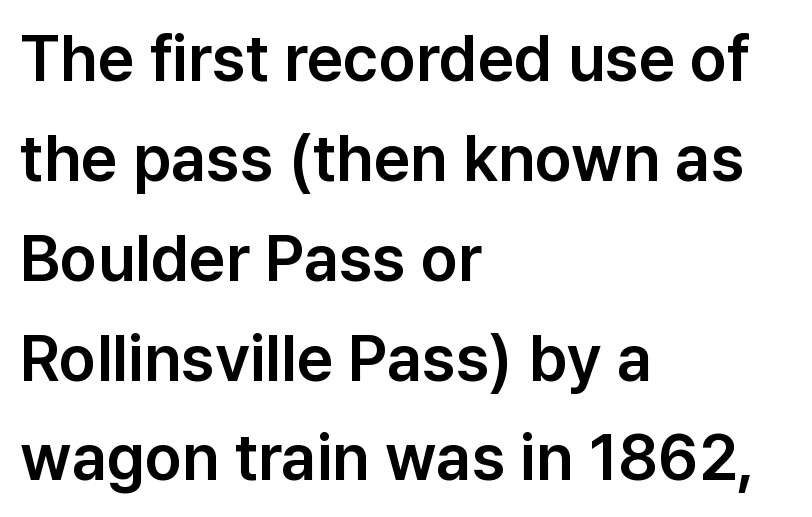
This rendering features lettering with no underline. The designer went with a sans here, leaving each stem footless. Italic? Not at all — the glyphs are vertical. Left-aligned paragraph, ragged on the right. The rendering uses natural spacing where letterforms have individual widths. The designer left line spacing at the default.
